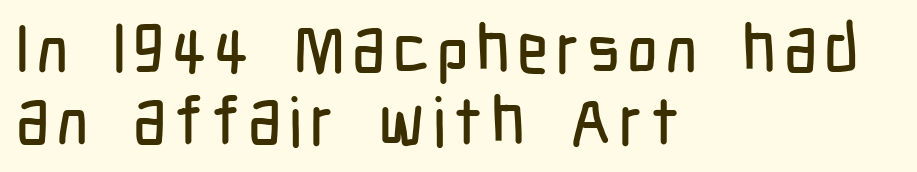
Q: Is the text italic (slanted)? A: No, it is upright.
Q: Is the typeface a serif or a sans-serif typeface? A: Sans-serif.
Q: Is the text underlined? A: No.
Q: How is the paragraph aligned? A: Left-aligned.
Q: Is the spacing between lines tight, normal or loose? A: Tight.
Q: Width (condensed, normal, or wide)? A: Condensed.
Q: Stroke contrast? A: Low.
Q: x-height? A: Medium.
Q: Monospaced? A: No.
